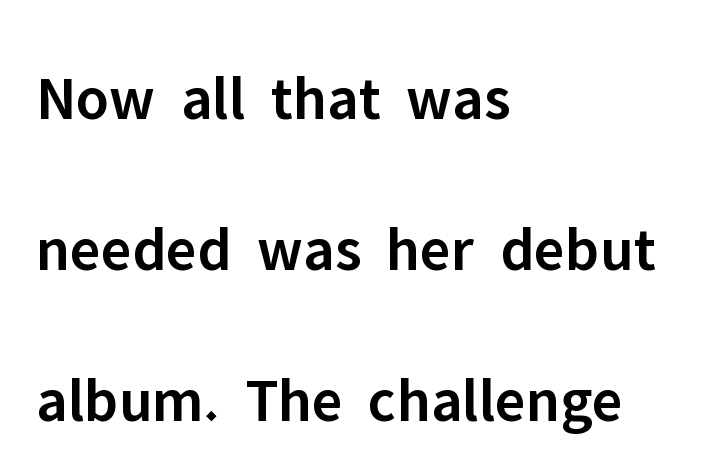
Check the space under the baseline: it is left empty. The lines are quadded left. Posture: vertical. Each word holds together tightly as a unit, with standard inter-letter gaps. The passage shown is typeset with a sans-serif family.
